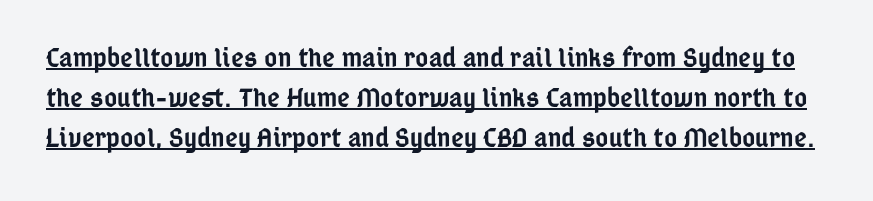
The image shows 28 px semibold, condensed sans-serif type, upright; set normal line spacing (1.43x), normal letter spacing, underlined; low stroke contrast and a medium x-height.
